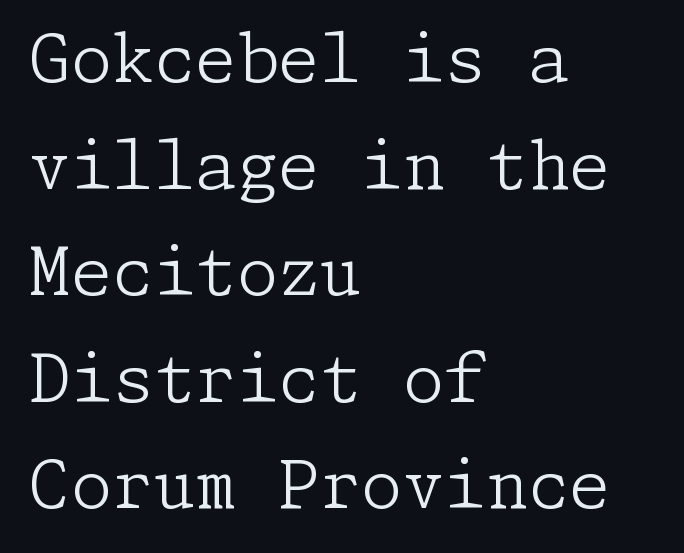
The characters display serif detailing at their extremities. If you drew a line through each stem, it would be perfectly vertical. Short and long lines alike share a common starting point at left. Is the stroke heavy? The answer is a plain regular-or-lighter.
